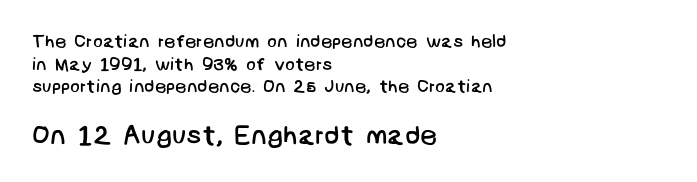
{"bold": "no", "underline": "no", "align": "left", "line_spacing": "normal", "line_spacing_ratio": 1.26, "letter_spacing": "normal", "letter_spacing_em": 0.0, "larger_block": "second", "size_ratio": 1.5, "glyph_px": 27}
